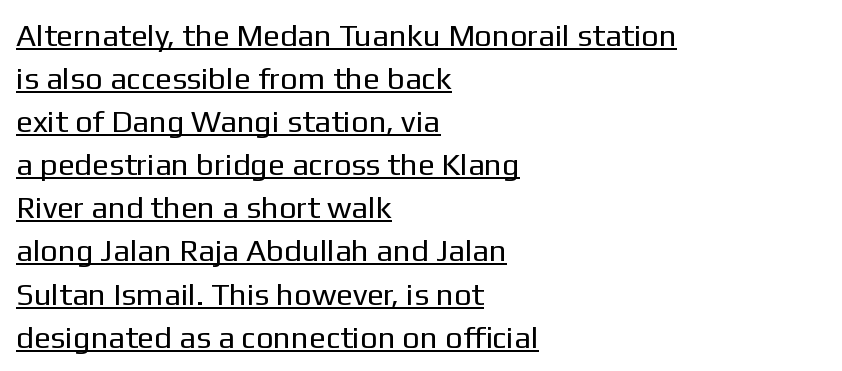
On a weight scale, this lands at 450 or below. The horizontal fit of the characters is conventional and even. The space between consecutive lines is moderate. Stroke terminals: plain, sans-serif. Does a line run under the words? Yes, clearly.
